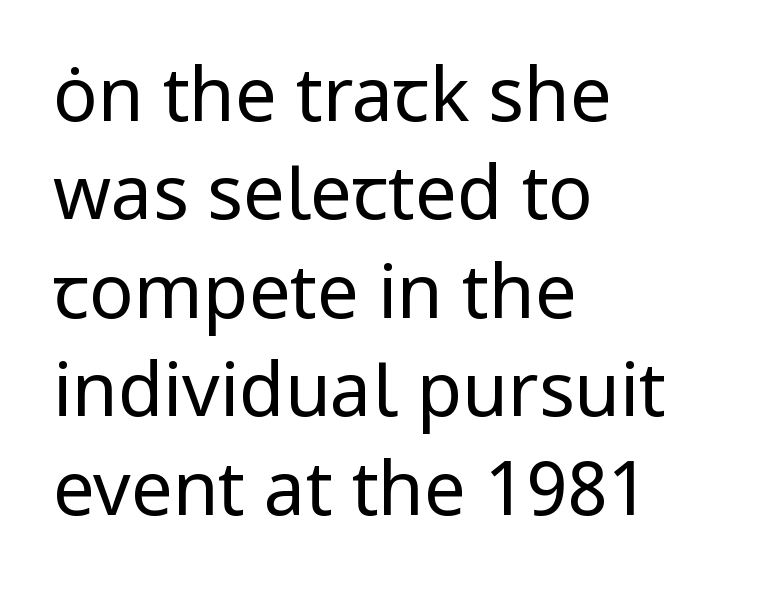
Check the space under the baseline: it is left empty. Horizontal alignment here is leftward, the default for most running prose. Tracking here is standard; glyphs follow each other at the usual distance. Is this a fixed-width face? No — the glyphs have proportional, varying widths. On a weight scale, this lands at 450 or below.
